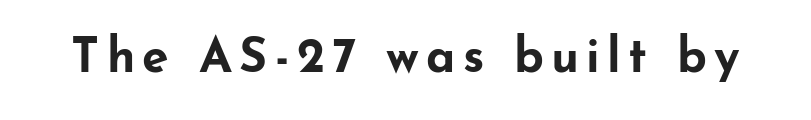
Q: Is the text bold? A: Yes.
Q: Is the text italic (slanted)? A: No, it is upright.
Q: Is the typeface a serif or a sans-serif typeface? A: Sans-serif.
Q: Is the text underlined? A: No.
Q: Width (condensed, normal, or wide)? A: Wide.
Q: Stroke contrast? A: Low.
Q: x-height? A: Small.
Q: Monospaced? A: No.
